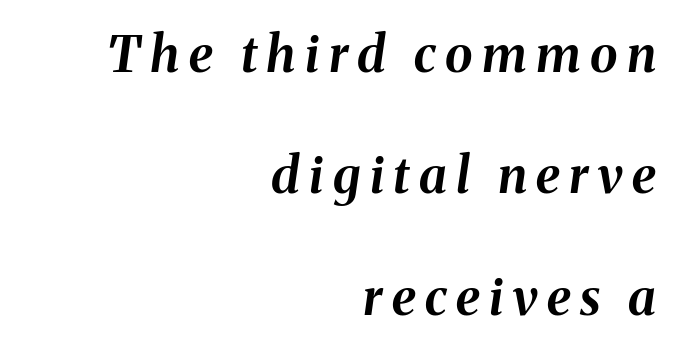
{"italic": "yes", "lean": "right", "slant_degrees": 8, "bold": "yes", "weight": "bold", "width": "normal", "stroke_contrast": "medium", "x_height": "medium", "monospaced": "no", "underline": "no", "align": "right", "line_spacing": "loose", "line_spacing_ratio": 2.43, "glyph_px": 50}
